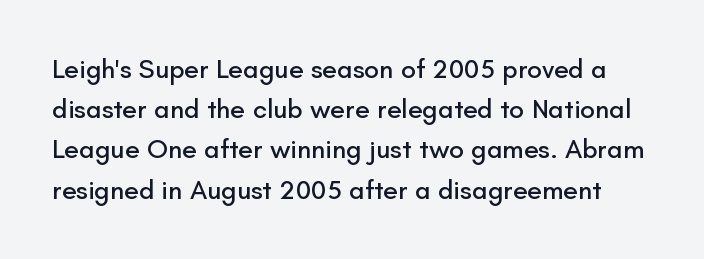
The image shows 27 px text type, upright; set normal line spacing (1.49x), normal letter spacing, not underlined.
